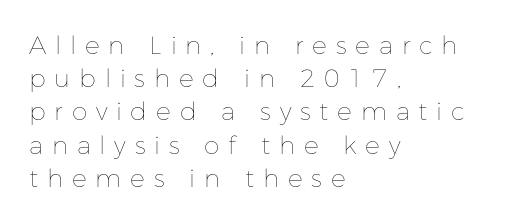
The image shows 25 px text type, upright; set left-aligned, normal line spacing (1.33x), unusually wide letter spacing (+0.35 em), not underlined.
